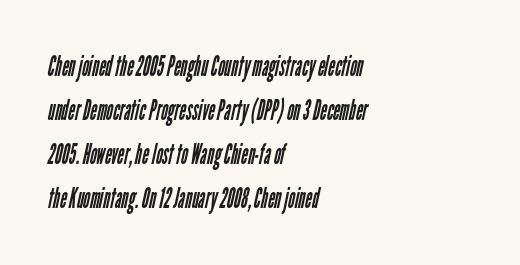
Students, note that the glyphs here touch the page at normal intervals. Each letter keeps its own natural width here, so spacing adapts to shape. Quick note: interline space is typical. The baseline area is clear. This reads as an unemphasized weight, regular at the heaviest.
